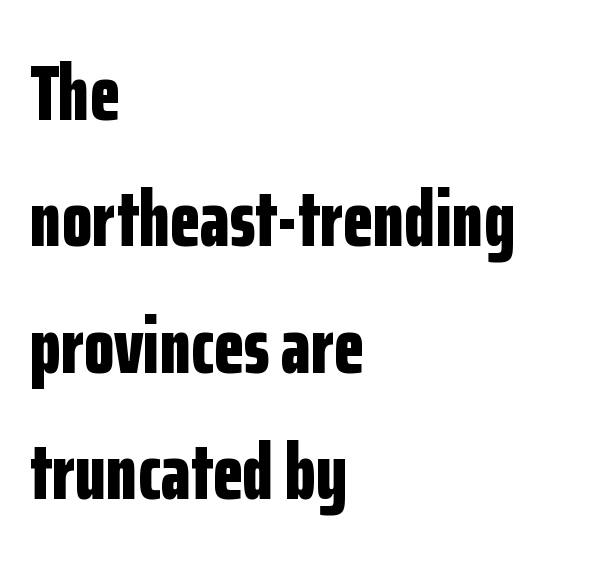
Q: Is the text bold? A: Yes.
Q: Is the text italic (slanted)? A: No, it is upright.
Q: Is the typeface a serif or a sans-serif typeface? A: Sans-serif.
Q: Is the text underlined? A: No.
Q: How is the paragraph aligned? A: Left-aligned.
Q: Is the spacing between letters normal or unusually wide? A: Normal.
Q: Is the spacing between lines tight, normal or loose? A: Normal.
Q: Width (condensed, normal, or wide)? A: Condensed.
Q: Stroke contrast? A: Low.
Q: x-height? A: Medium.
Q: Monospaced? A: No.
